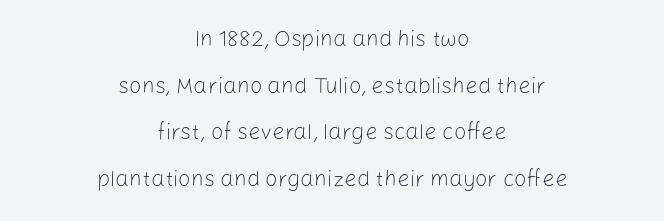
The image shows 22 px text type, upright; set centered, loose line spacing (2.12x), normal letter spacing, not underlined.
